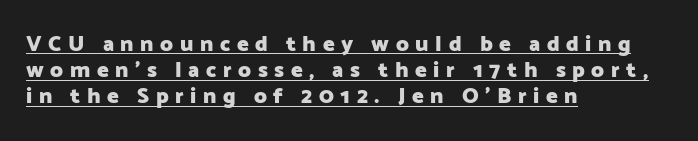
{"italic": "no", "bold": "yes", "underline": "yes", "align": "left", "line_spacing_ratio": 1.19, "letter_spacing": "wide", "letter_spacing_em": 0.3, "glyph_px": 22}
